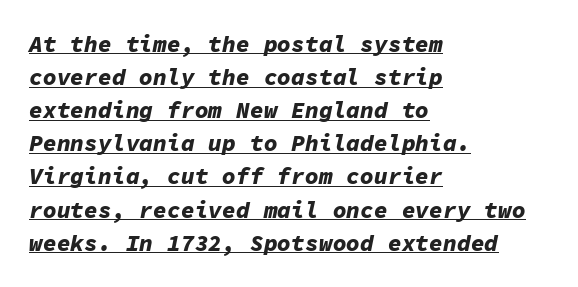
Q: Is the text bold? A: Yes.
Q: Is the text italic (slanted)? A: Yes, it leans right by about 11 degrees.
Q: Is the text underlined? A: Yes.
Q: How is the paragraph aligned? A: Left-aligned.
Q: Is the spacing between letters normal or unusually wide? A: Normal.
Q: Is the spacing between lines tight, normal or loose? A: Normal.
